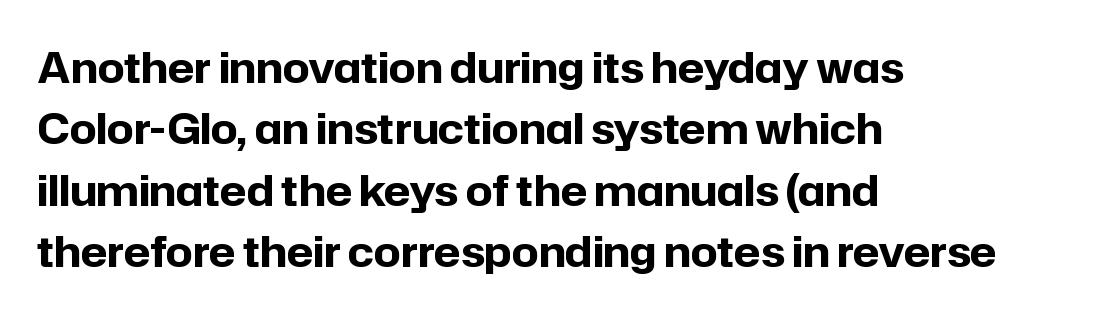
The image shows 42 px bold sans-serif type, upright; set left-aligned, normal line spacing (1.46x), normal letter spacing, not underlined; low stroke contrast and a medium x-height.
